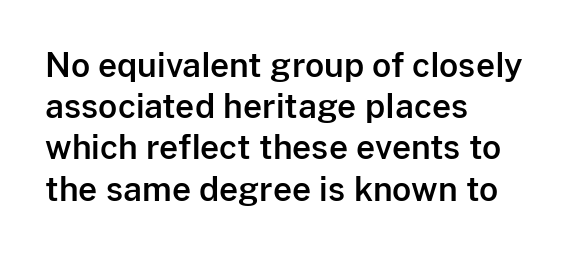
Q: Is the text italic (slanted)? A: No, it is upright.
Q: Is the typeface a serif or a sans-serif typeface? A: Sans-serif.
Q: Is the text underlined? A: No.
Q: How is the paragraph aligned? A: Left-aligned.
Q: Is the spacing between letters normal or unusually wide? A: Normal.
Q: Is the spacing between lines tight, normal or loose? A: Normal.
Q: Width (condensed, normal, or wide)? A: Normal.
Q: Stroke contrast? A: Low.
Q: x-height? A: Medium.
Q: Monospaced? A: No.
